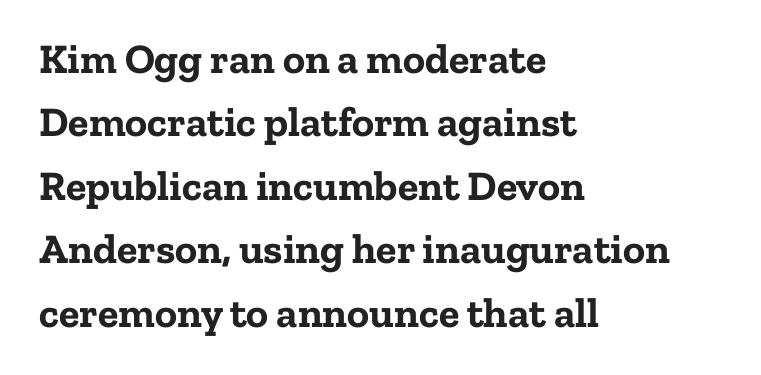
{"serif": "yes", "italic": "no", "bold": "yes", "weight": "bold", "width": "normal", "stroke_contrast": "low", "x_height": "medium", "monospaced": "no", "underline": "no", "align": "left", "line_spacing": "normal", "line_spacing_ratio": 1.51, "letter_spacing": "normal", "letter_spacing_em": 0.0, "glyph_px": 42}
